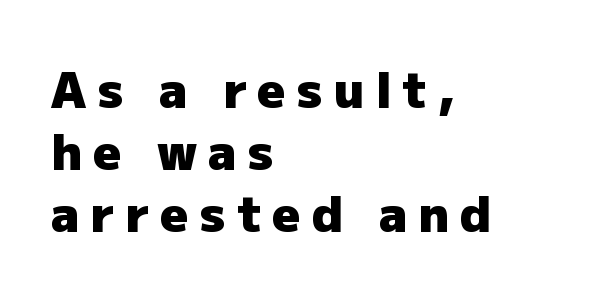
The image shows 49 px heavy sans-serif type, upright; set left-aligned, normal line spacing (1.27x), unusually wide letter spacing (+0.23 em), not underlined; low stroke contrast and a medium x-height.
